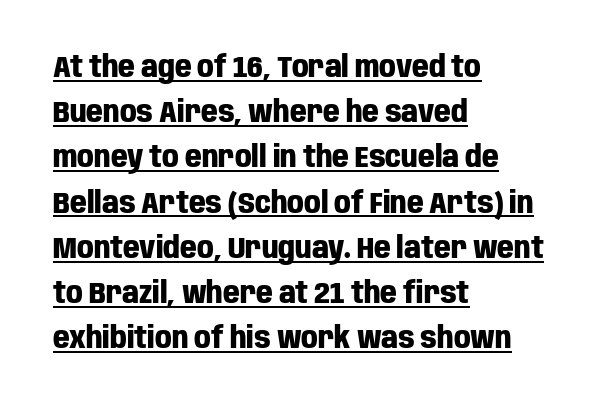
The passage is arranged the way most books set body copy — flush left. Here the designer chose a conventional face with non-uniform glyph widths. Upright lettering throughout. How are the letters spaced? Ordinarily, with no added tracking.
